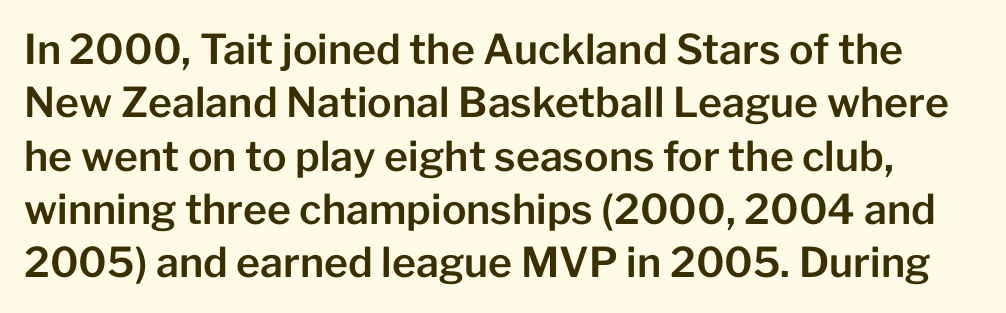
{"serif": "no", "italic": "no", "width": "normal", "stroke_contrast": "low", "x_height": "medium", "monospaced": "no", "underline": "no", "line_spacing": "normal", "line_spacing_ratio": 1.3, "letter_spacing": "normal", "letter_spacing_em": 0.0, "glyph_px": 41}
